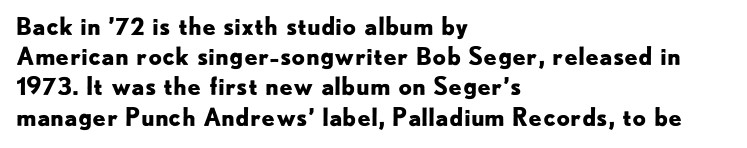
{"italic": "no", "bold": "yes", "underline": "no", "align": "left", "line_spacing": "normal", "line_spacing_ratio": 1.26, "letter_spacing": "normal", "letter_spacing_em": 0.0, "glyph_px": 24}
